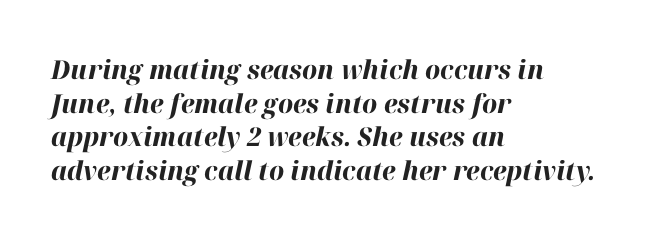
Glance below the letters and you will spot only blank space. Where is the straight margin? On the left. There's an unmistakable incline to the writing here. Each new line begins a customary step beneath the previous one.
